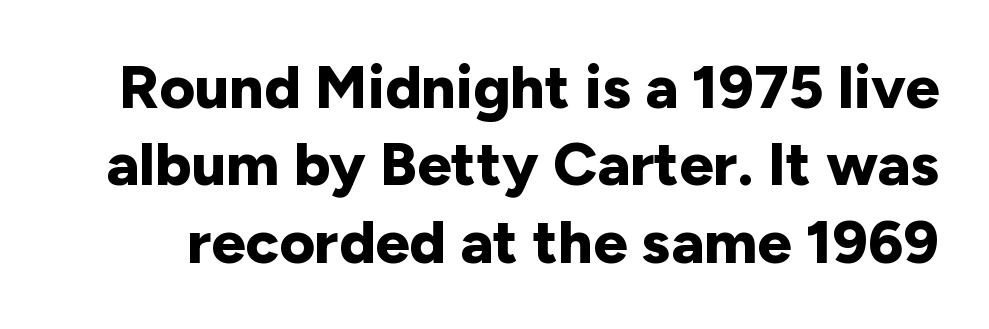
In terms of letterspacing, this is plain default setting. Letters rest on an invisible, unmarked baseline. This block has exactly the height ordinary leading produces. What weight is shown? A full bold with thick strokes.
